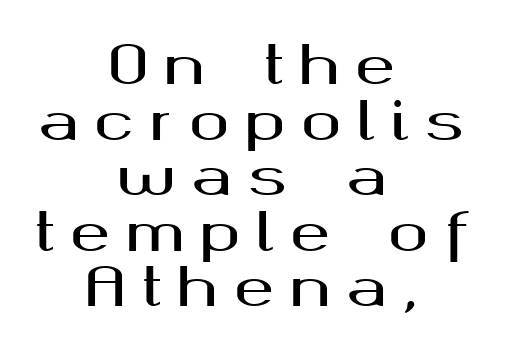
Q: Is the text italic (slanted)? A: No, it is upright.
Q: Is the typeface a serif or a sans-serif typeface? A: Sans-serif.
Q: Is the text underlined? A: No.
Q: How is the paragraph aligned? A: Centered.
Q: Is the spacing between letters normal or unusually wide? A: Unusually wide.
Q: Is the spacing between lines tight, normal or loose? A: Tight.
Q: Width (condensed, normal, or wide)? A: Wide.
Q: Stroke contrast? A: Medium.
Q: x-height? A: Medium.
Q: Monospaced? A: No.
